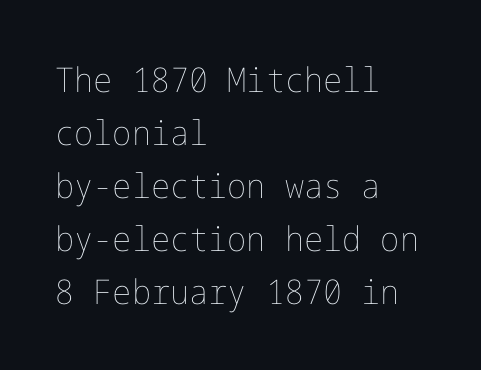
The image shows 34 px thin type, upright; set left-aligned, normal line spacing (1.56x), normal letter spacing, not underlined; low stroke contrast and a medium x-height.
